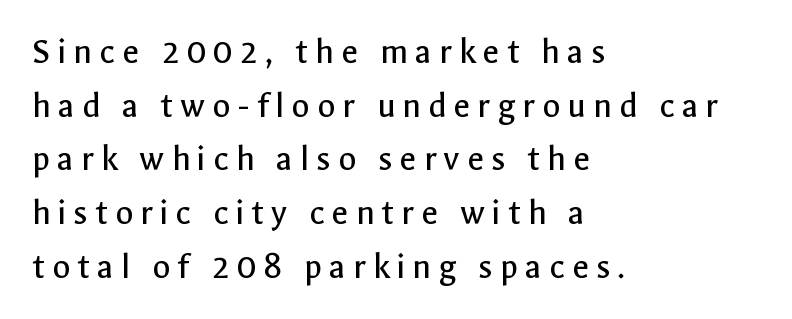
{"serif": "no", "italic": "no", "bold": "no", "weight": "regular", "width": "normal", "x_height": "medium", "monospaced": "no", "underline": "no", "align": "left", "line_spacing": "normal", "line_spacing_ratio": 1.45, "glyph_px": 37}
